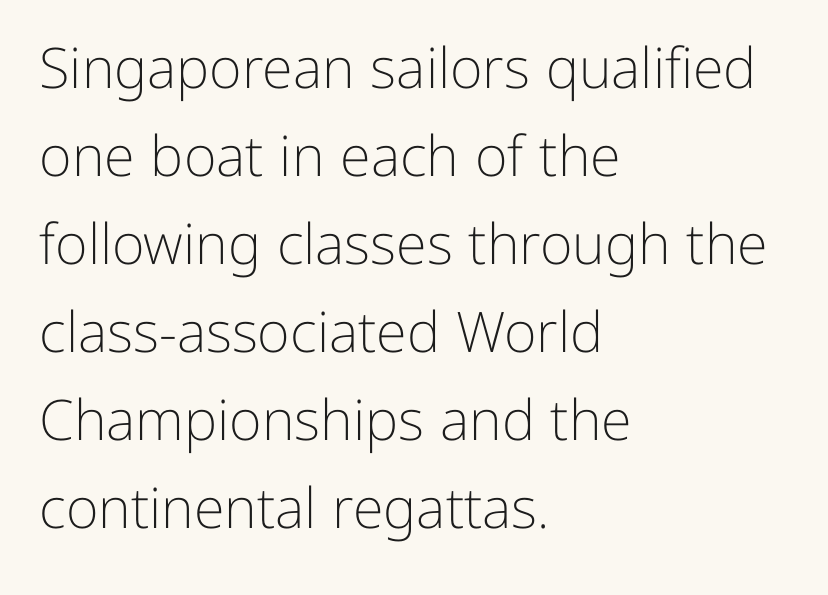
Q: Is the text bold? A: No.
Q: Is the text italic (slanted)? A: No, it is upright.
Q: Is the typeface a serif or a sans-serif typeface? A: Sans-serif.
Q: Is the text underlined? A: No.
Q: How is the paragraph aligned? A: Left-aligned.
Q: Is the spacing between letters normal or unusually wide? A: Normal.
Q: Is the spacing between lines tight, normal or loose? A: Normal.
Q: Width (condensed, normal, or wide)? A: Normal.
Q: Stroke contrast? A: Low.
Q: x-height? A: Medium.
Q: Monospaced? A: No.
